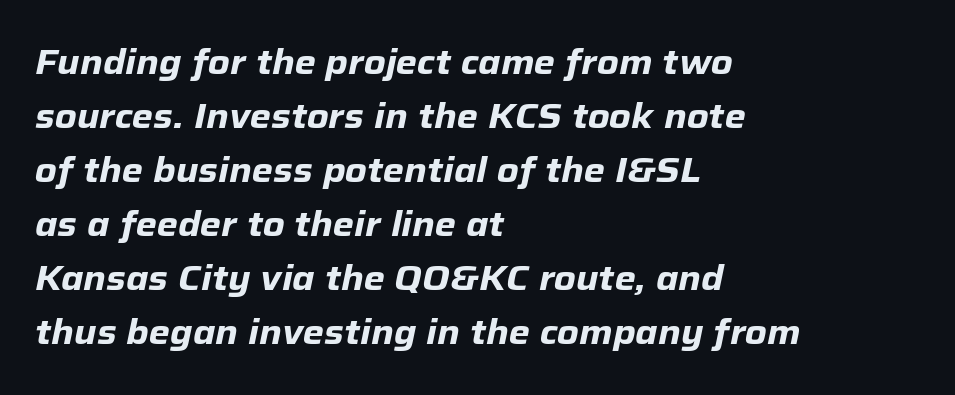
The image shows 34 px heavy type, italic (leaning right); set left-aligned, normal line spacing (1.59x), normal letter spacing, not underlined; low stroke contrast and a medium x-height.
